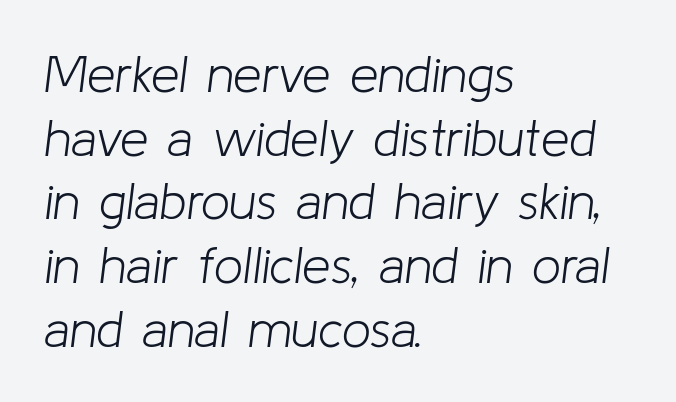
The image shows 51 px light type, italic (leaning right); set left-aligned, normal line spacing (1.25x), normal letter spacing, not underlined; low stroke contrast and a medium x-height.
